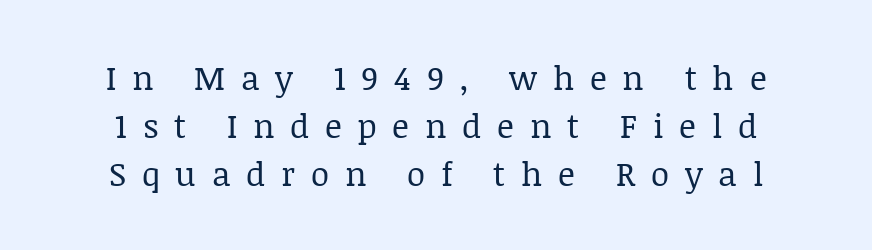
Check where the strokes stop: tiny serifs finish them off. Is this a heavy cut? Hardly; it is regular or lighter. The area under the type is left untouched. A typesetter would mark this as roman, not italic. Each letter keeps its own natural width here, so spacing adapts to shape. The rendering uses a moderate line-height, typical for paragraphs.
